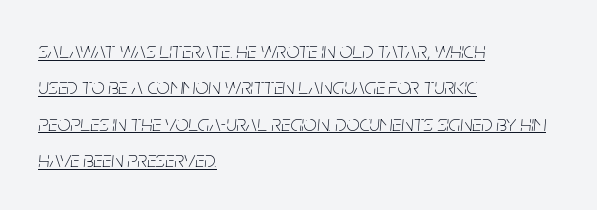
{"italic": "yes", "lean": "right", "slant_degrees": 5, "bold": "no", "underline": "yes", "align": "left", "line_spacing": "normal", "line_spacing_ratio": 1.58, "letter_spacing": "normal", "letter_spacing_em": 0.0, "glyph_px": 23}
